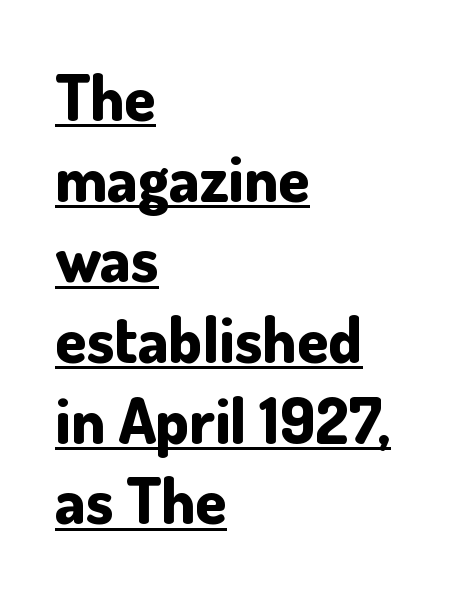
The image shows 64 px bold sans-serif type, upright; set left-aligned, normal line spacing (1.26x), normal letter spacing, underlined; low stroke contrast and a small x-height.
